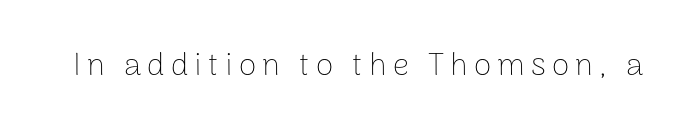
{"serif": "no", "italic": "no", "bold": "no", "weight": "thin", "width": "normal", "stroke_contrast": "low", "x_height": "medium", "monospaced": "no", "underline": "no", "glyph_px": 32}
